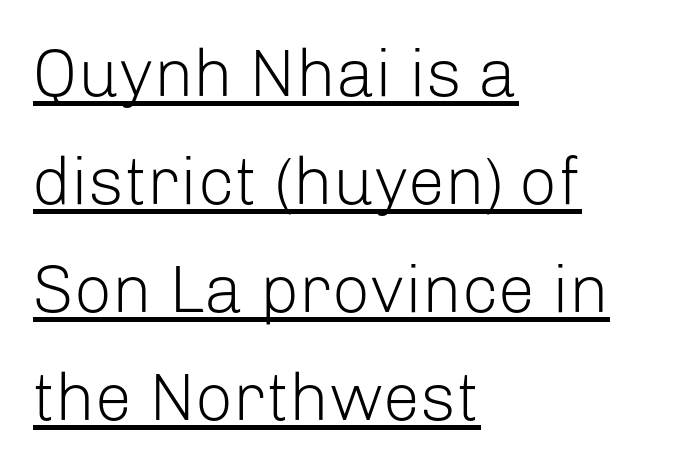
If you measured baseline to baseline, you'd find a middling distance. Character widths vary here, with narrow letters taking less room than wide ones. The face used here is rendered with its standard letterfit. The letterforms sit at book weight or below. A rule runs beneath these lines of type.
